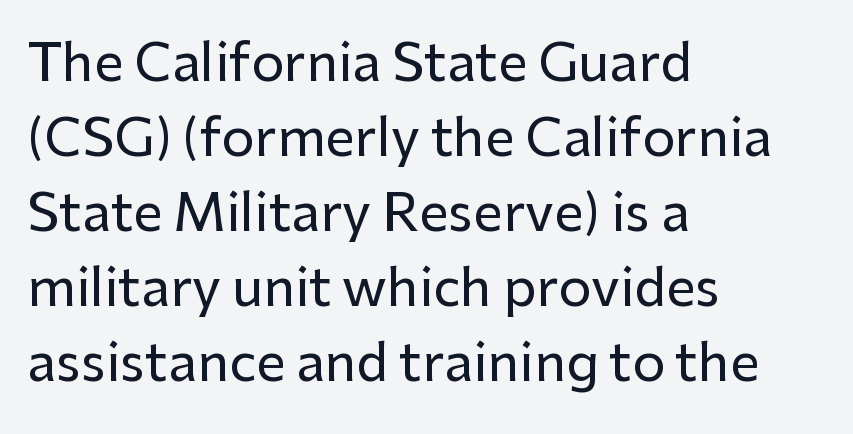
{"serif": "no", "italic": "no", "width": "normal", "stroke_contrast": "low", "x_height": "medium", "monospaced": "no", "underline": "no", "align": "left", "line_spacing": "normal", "line_spacing_ratio": 1.44, "letter_spacing": "normal", "letter_spacing_em": 0.0, "glyph_px": 52}
